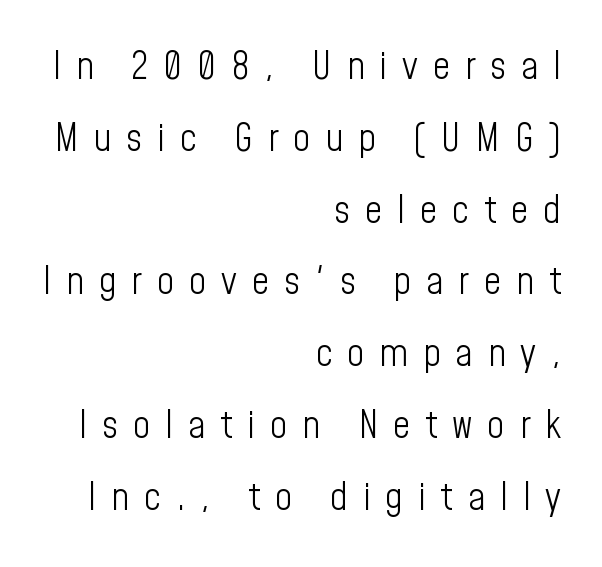
The letters are spread apart with noticeably loose tracking. Summary of weight: not heavy and not bold. Words float on clear page, feet unadorned. Proportional: the letters do not fall into vertical columns.
